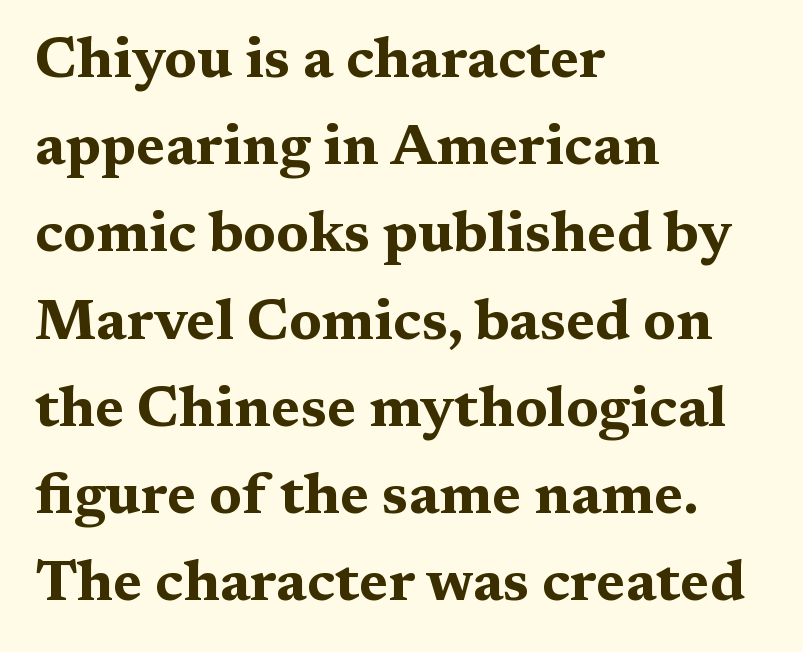
Q: Is the text bold? A: Yes.
Q: Is the text italic (slanted)? A: No, it is upright.
Q: Is the typeface a serif or a sans-serif typeface? A: Serif.
Q: Is the text underlined? A: No.
Q: How is the paragraph aligned? A: Left-aligned.
Q: Is the spacing between letters normal or unusually wide? A: Normal.
Q: Is the spacing between lines tight, normal or loose? A: Normal.
Q: Width (condensed, normal, or wide)? A: Wide.
Q: Stroke contrast? A: Medium.
Q: x-height? A: Medium.
Q: Monospaced? A: No.
